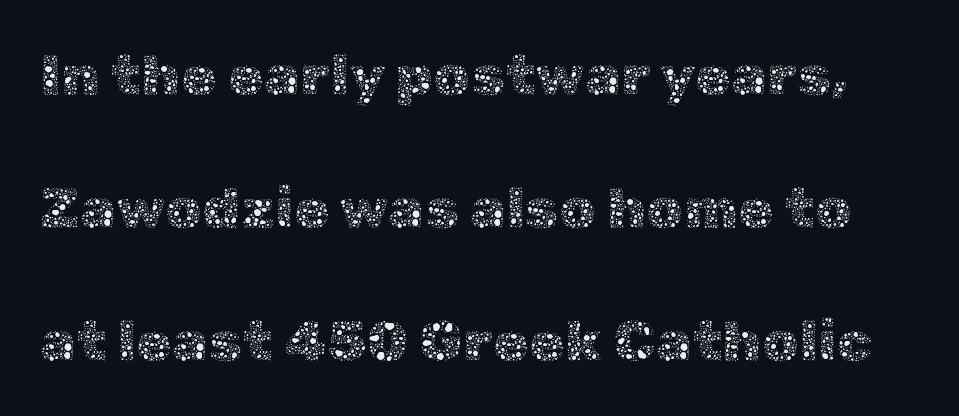
Each letter keeps its own natural width here, so spacing adapts to shape. The lettering holds an erect, upright posture throughout. The leading is generous, giving the passage an open texture. Compared with a typical body face, this is equally light or lighter still. The area under the type is left untouched. Here the glyphs are tracked normally, forming tight word shapes.
